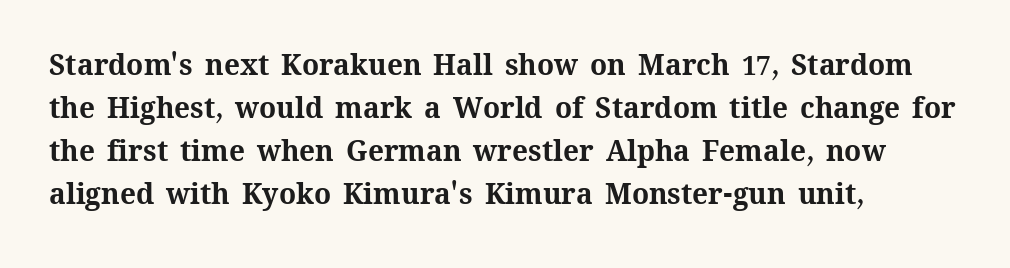
The rendering anchors every line to the left-hand side. Honestly, there is no underline to notice here at all. Ordinary non-slanted type is in use. A normal amount of white space separates one row of letters from the next. A typesetter would call this proportional, since set widths differ per character.
